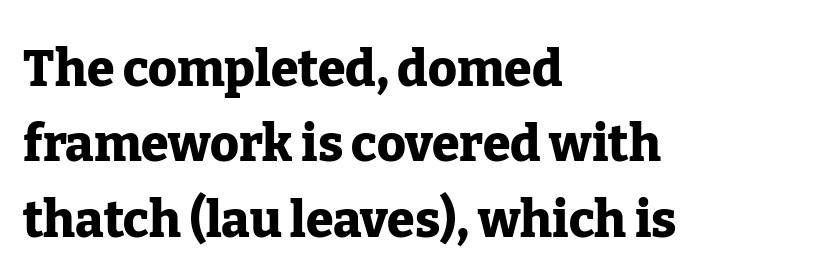
Q: Is the text bold? A: Yes.
Q: Is the text italic (slanted)? A: No, it is upright.
Q: Is the typeface a serif or a sans-serif typeface? A: Serif.
Q: Is the text underlined? A: No.
Q: How is the paragraph aligned? A: Left-aligned.
Q: Is the spacing between letters normal or unusually wide? A: Normal.
Q: Is the spacing between lines tight, normal or loose? A: Normal.
Q: Width (condensed, normal, or wide)? A: Normal.
Q: Stroke contrast? A: Low.
Q: x-height? A: Medium.
Q: Monospaced? A: No.
